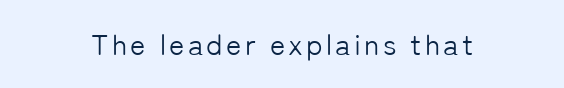
The string is rendered with underlining switched off. Weight: not bold — regular or lighter. The specimen reads as upright at a glance. Spacing verdict: proportional, widths tailored to each character.
